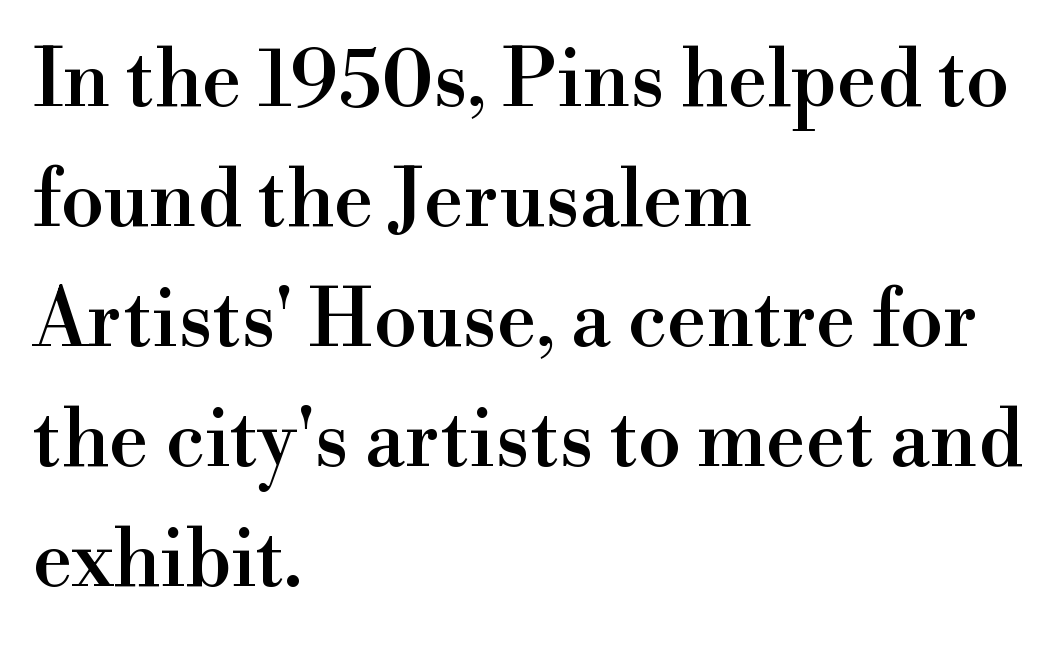
The image shows 79 px serif type, upright; set left-aligned, normal line spacing (1.52x), normal letter spacing, not underlined; high stroke contrast and a small x-height.
